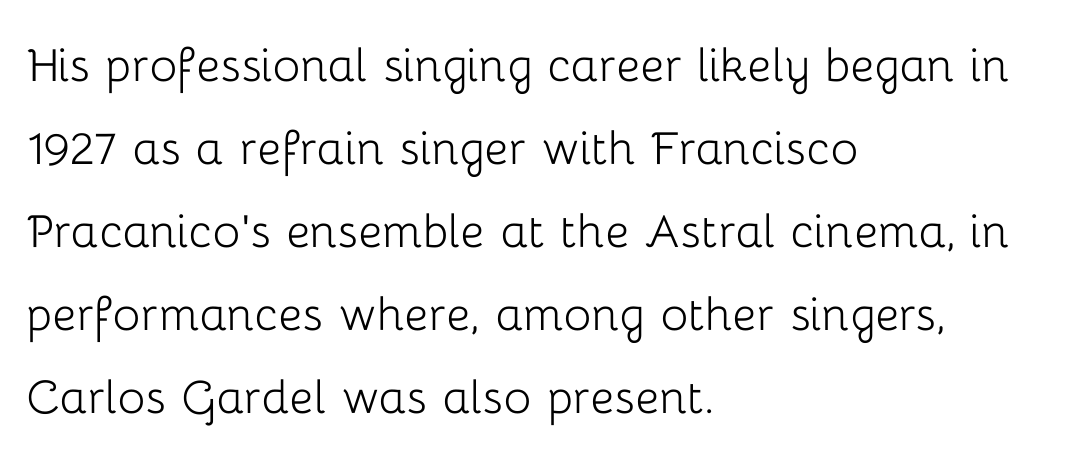
Bare-footed words on every line. Character widths vary here, with narrow letters taking less room than wide ones. The lines in this sample share a left origin and differ only in where they stop. Heft: none added — not bold. The letters stand straight up with perfectly vertical stems.
